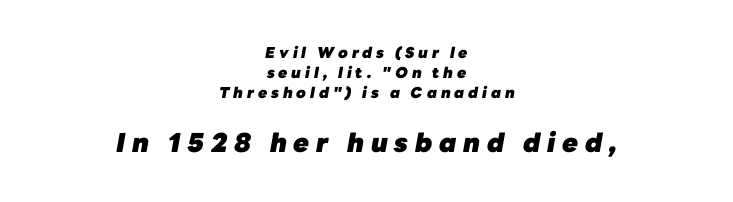
Q: Is the text bold? A: Yes.
Q: Is the text italic (slanted)? A: Yes, it leans right by about 10 degrees.
Q: Is the text underlined? A: No.
Q: How is the paragraph aligned? A: Centered.
Q: Is the spacing between letters normal or unusually wide? A: Unusually wide.
Q: Is the spacing between lines tight, normal or loose? A: Normal.
Q: Which block of text is set in a larger size, the first (top) or the second (bottom)? A: The second (bottom) one.
